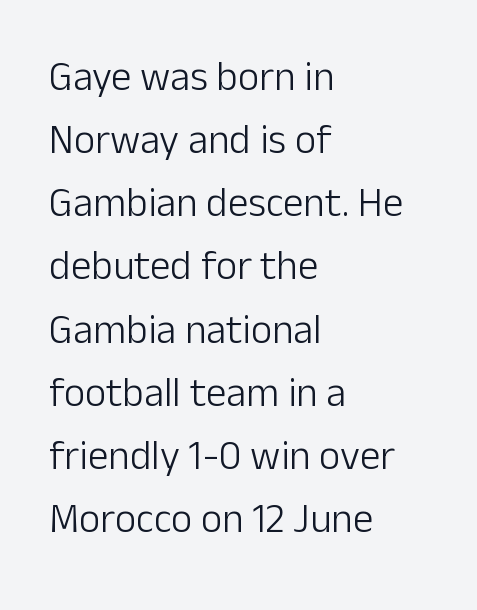
The image shows 41 px light sans-serif type, upright; set left-aligned, normal line spacing (1.54x), normal letter spacing, not underlined; low stroke contrast and a medium x-height.
